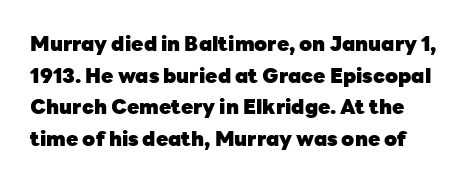
These lines were composed using upright roman letters. How heavy is the stroke? Heavy — this is a bold. Horizontal bands of white between lines are of average thickness. The horizontal fit of the characters is conventional and even. The words here are not underlined.
